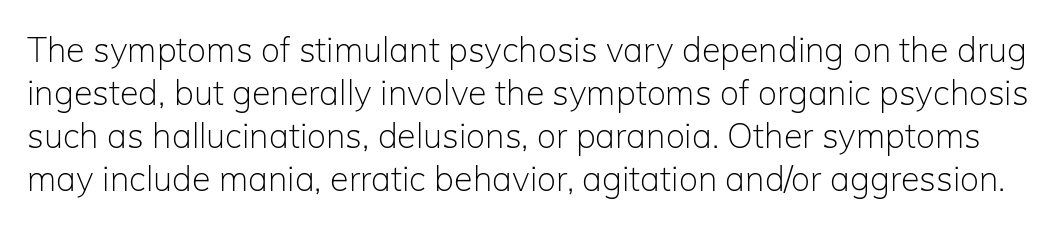
{"serif": "no", "italic": "no", "bold": "no", "weight": "light", "width": "normal", "stroke_contrast": "low", "x_height": "medium", "monospaced": "no", "underline": "no", "line_spacing": "normal", "line_spacing_ratio": 1.26, "letter_spacing": "normal", "letter_spacing_em": 0.0, "glyph_px": 34}
